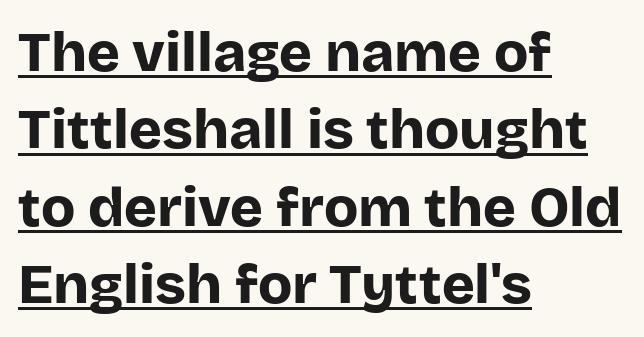
Tracking value appears to be zero — textbook default spacing. To sum up the face: it is a sans, with no serifs. These lines were composed using upright roman letters. The compositor pushed each line to the left boundary. Beneath each row of characters lies a ruled line.
